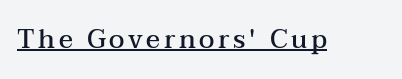
{"italic": "no", "bold": "semi", "underline": "yes", "glyph_px": 26}
